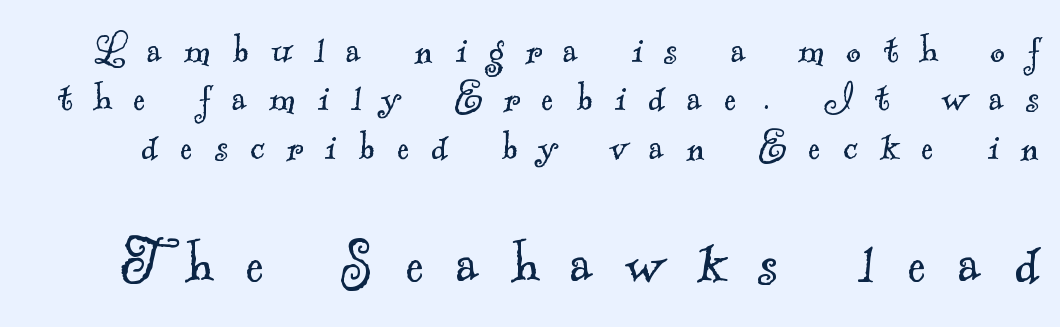
Compared with typical body copy, the letter spacing here is much looser. Underline: absent. Vertical stems look standard width or narrower in stroke. Compare the two chunks: the lower has the greater cap height. If you measured baseline to baseline, you'd find a short distance.
